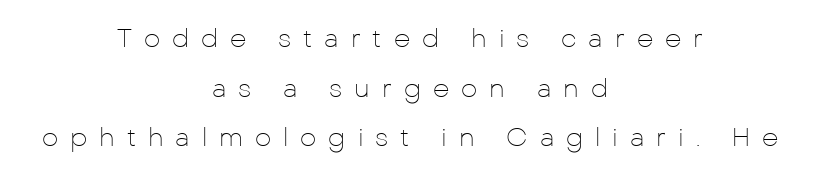
Q: Is the text bold? A: No.
Q: Is the text italic (slanted)? A: No, it is upright.
Q: Is the text underlined? A: No.
Q: How is the paragraph aligned? A: Centered.
Q: Is the spacing between letters normal or unusually wide? A: Unusually wide.
Q: Is the spacing between lines tight, normal or loose? A: Loose.
